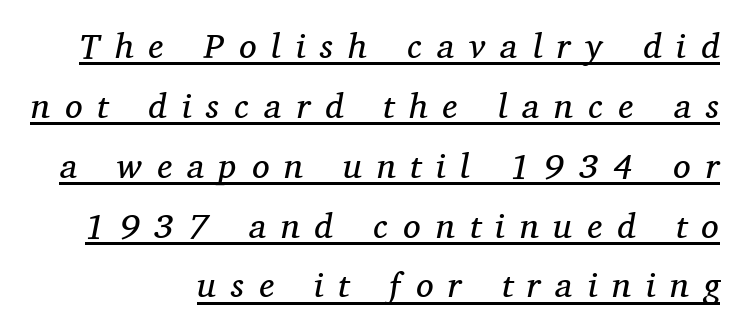
Q: Is the text bold? A: No.
Q: Is the text italic (slanted)? A: Yes, it leans right by about 11 degrees.
Q: Is the typeface a serif or a sans-serif typeface? A: Serif.
Q: Is the text underlined? A: Yes.
Q: How is the paragraph aligned? A: Right-aligned.
Q: Is the spacing between letters normal or unusually wide? A: Unusually wide.
Q: Width (condensed, normal, or wide)? A: Normal.
Q: Stroke contrast? A: Medium.
Q: x-height? A: Medium.
Q: Monospaced? A: No.
